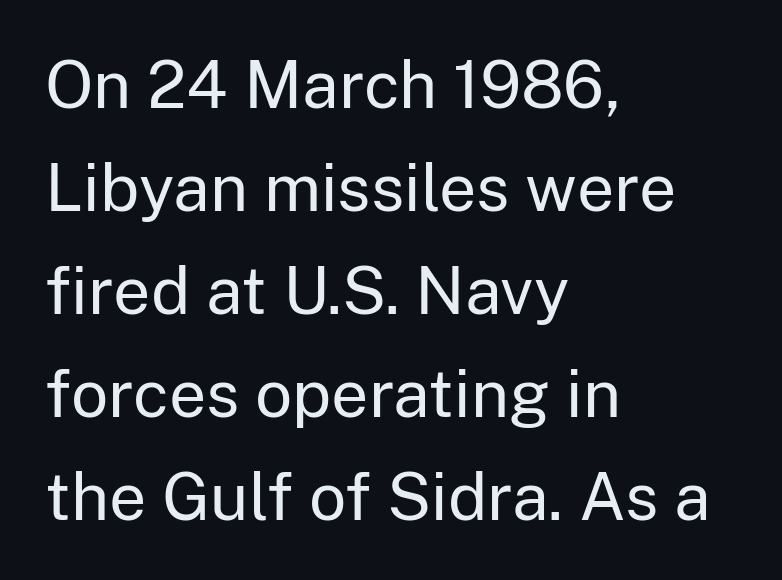
Q: Is the text bold? A: No.
Q: Is the text italic (slanted)? A: No, it is upright.
Q: Is the typeface a serif or a sans-serif typeface? A: Sans-serif.
Q: Is the text underlined? A: No.
Q: How is the paragraph aligned? A: Left-aligned.
Q: Is the spacing between letters normal or unusually wide? A: Normal.
Q: Is the spacing between lines tight, normal or loose? A: Normal.
Q: Width (condensed, normal, or wide)? A: Normal.
Q: Stroke contrast? A: Low.
Q: x-height? A: Medium.
Q: Monospaced? A: No.
